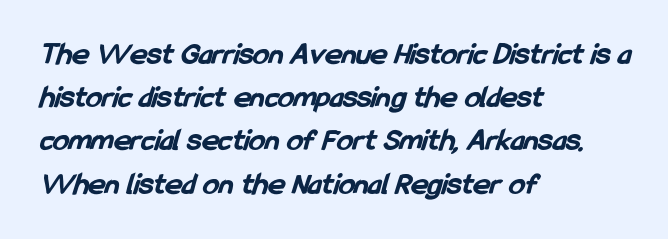
The image shows 32 px bold, condensed sans-serif type; set left-aligned, normal line spacing (1.35x), normal letter spacing, not underlined; low stroke contrast and a medium x-height.
